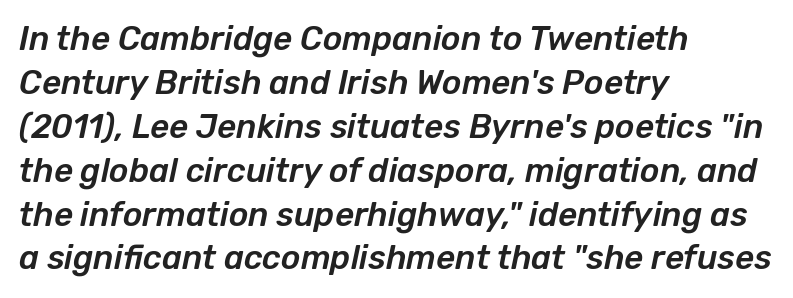
The foot of each line stays bare and open. A typesetter would call this proportional, since set widths differ per character. Between one letter and the next there's only the usual sliver of space. These lines are set flush left with a ragged right edge. These lines sit exactly where default settings would place them.
